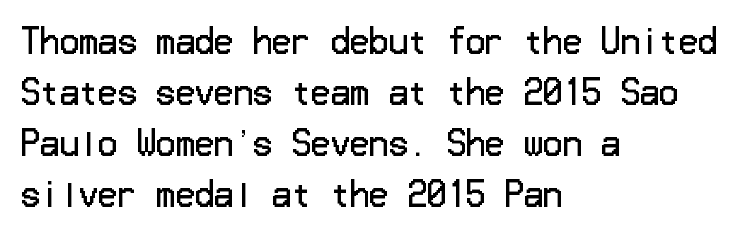
Q: Is the text bold? A: No.
Q: Is the text italic (slanted)? A: No, it is upright.
Q: Is the typeface a serif or a sans-serif typeface? A: Sans-serif.
Q: Is the text underlined? A: No.
Q: How is the paragraph aligned? A: Left-aligned.
Q: Is the spacing between letters normal or unusually wide? A: Normal.
Q: Is the spacing between lines tight, normal or loose? A: Normal.
Q: Width (condensed, normal, or wide)? A: Normal.
Q: Stroke contrast? A: Low.
Q: x-height? A: Medium.
